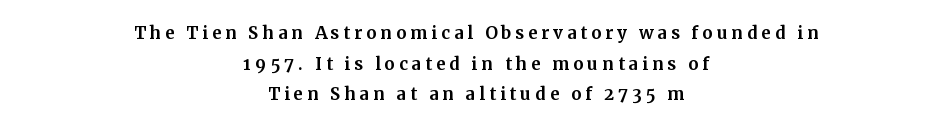
The image shows 23 px text type, upright; set centered, normal line spacing (1.33x), not underlined.
